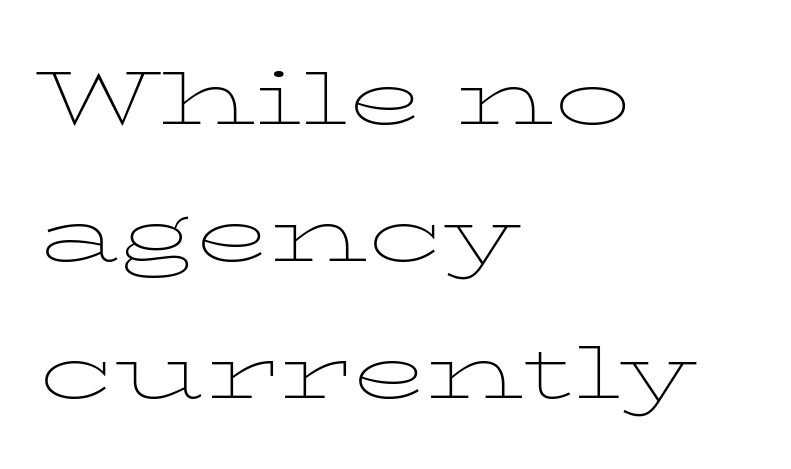
Q: Is the text bold? A: No.
Q: Is the text italic (slanted)? A: No, it is upright.
Q: Is the typeface a serif or a sans-serif typeface? A: Serif.
Q: Is the text underlined? A: No.
Q: How is the paragraph aligned? A: Left-aligned.
Q: Is the spacing between letters normal or unusually wide? A: Normal.
Q: Width (condensed, normal, or wide)? A: Wide.
Q: Stroke contrast? A: Low.
Q: x-height? A: Medium.
Q: Monospaced? A: No.
